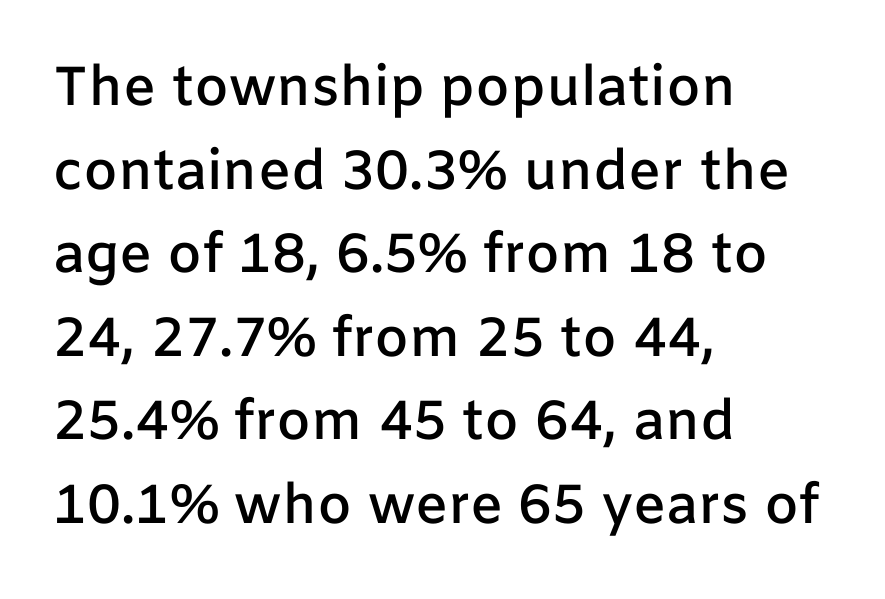
Q: Is the text bold? A: Semi-bold.
Q: Is the text italic (slanted)? A: No, it is upright.
Q: Is the typeface a serif or a sans-serif typeface? A: Sans-serif.
Q: Is the text underlined? A: No.
Q: How is the paragraph aligned? A: Left-aligned.
Q: Is the spacing between letters normal or unusually wide? A: Normal.
Q: Is the spacing between lines tight, normal or loose? A: Normal.
Q: Width (condensed, normal, or wide)? A: Normal.
Q: Stroke contrast? A: Low.
Q: x-height? A: Medium.
Q: Monospaced? A: No.
